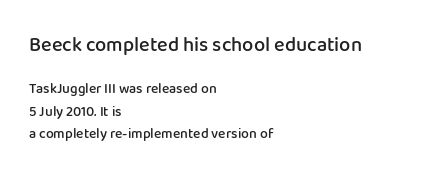
The type is set solid horizontally, with unmodified tracking. The lines sit at an ordinary, default distance from one another. Its strokes are somewhat broadened, the hallmark of semibold type. Plain, unruled lines of type.
